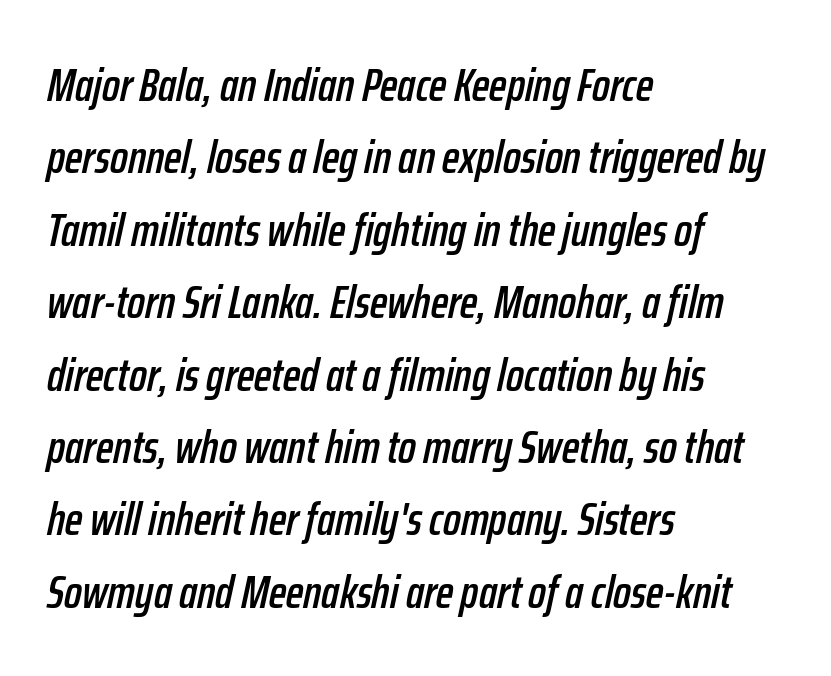
{"italic": "yes", "lean": "right", "slant_degrees": 12, "width": "condensed", "stroke_contrast": "low", "x_height": "medium", "monospaced": "no", "underline": "no", "align": "left", "line_spacing": "normal", "line_spacing_ratio": 1.54, "letter_spacing": "normal", "letter_spacing_em": 0.0, "glyph_px": 47}
